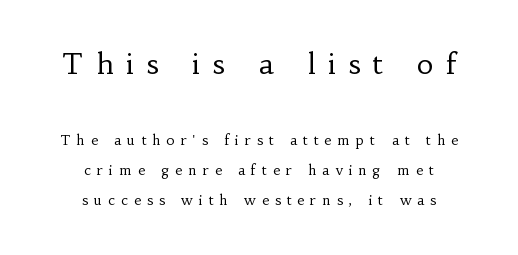
Q: Is the text bold? A: No.
Q: Is the text italic (slanted)? A: No, it is upright.
Q: Is the typeface a serif or a sans-serif typeface? A: Serif.
Q: Is the text underlined? A: No.
Q: How is the paragraph aligned? A: Centered.
Q: Is the spacing between letters normal or unusually wide? A: Unusually wide.
Q: Is the spacing between lines tight, normal or loose? A: Loose.
Q: Which block of text is set in a larger size, the first (top) or the second (bottom)? A: The first (top) one.
Q: Width (condensed, normal, or wide)? A: Normal.
Q: Stroke contrast? A: Low.
Q: x-height? A: Small.
Q: Monospaced? A: No.
